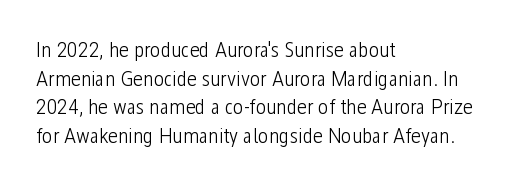
Q: Is the text bold? A: No.
Q: Is the text italic (slanted)? A: No, it is upright.
Q: Is the text underlined? A: No.
Q: How is the paragraph aligned? A: Left-aligned.
Q: Is the spacing between letters normal or unusually wide? A: Normal.
Q: Is the spacing between lines tight, normal or loose? A: Normal.
